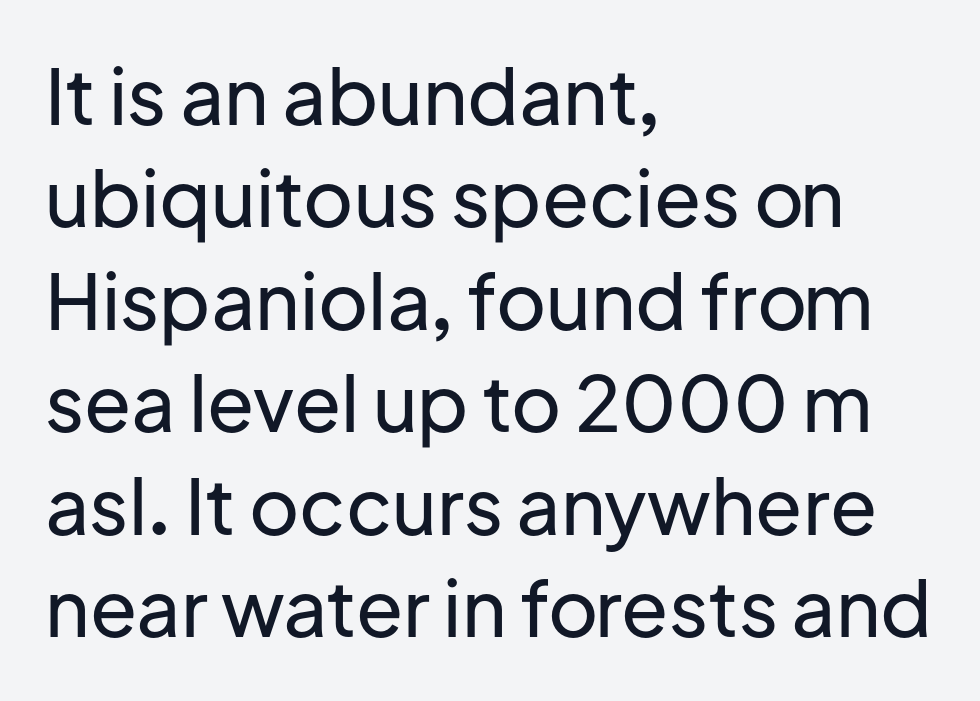
Q: Is the text italic (slanted)? A: No, it is upright.
Q: Is the typeface a serif or a sans-serif typeface? A: Sans-serif.
Q: Is the text underlined? A: No.
Q: How is the paragraph aligned? A: Left-aligned.
Q: Is the spacing between letters normal or unusually wide? A: Normal.
Q: Is the spacing between lines tight, normal or loose? A: Normal.
Q: Width (condensed, normal, or wide)? A: Normal.
Q: Stroke contrast? A: Low.
Q: x-height? A: Medium.
Q: Monospaced? A: No.
